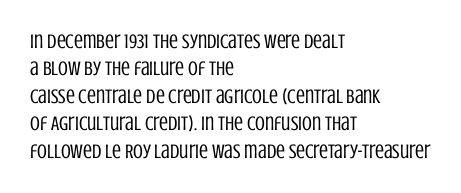
The image shows 20 px text type, upright; set left-aligned, normal line spacing (1.37x), normal letter spacing, not underlined.
